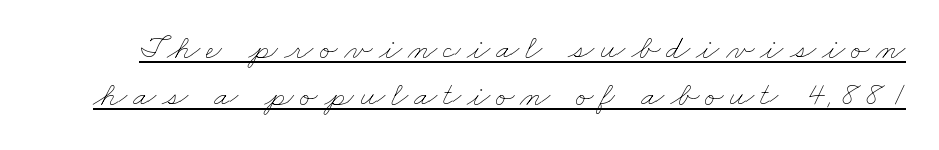
The image shows 34 px thin, wide type; set normal line spacing (1.37x), underlined; low stroke contrast and a small x-height.
